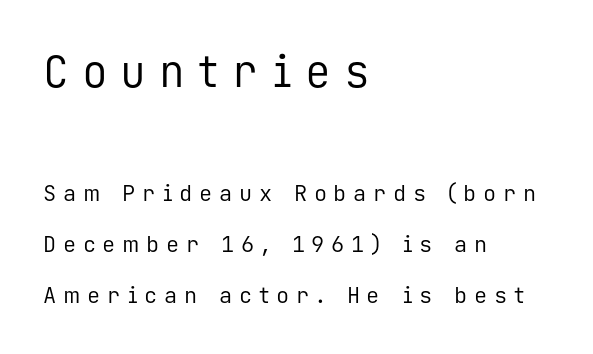
{"serif": "no", "italic": "no", "bold": "no", "weight": "regular", "width": "normal", "stroke_contrast": "low", "x_height": "medium", "monospaced": "yes", "underline": "no", "align": "left", "line_spacing": "loose", "line_spacing_ratio": 2.33, "letter_spacing": "wide", "letter_spacing_em": 0.3, "larger_block": "first", "size_ratio": 1.95, "glyph_px": 43}
